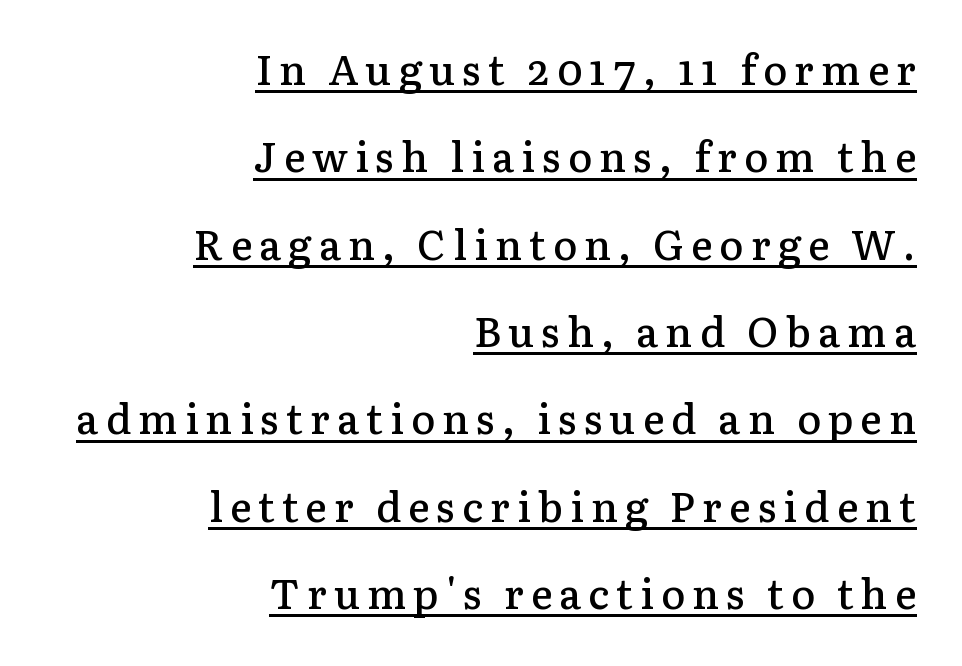
The image shows 41 px semibold serif type, upright; set right-aligned, loose line spacing (2.13x), underlined; low stroke contrast and a medium x-height.
